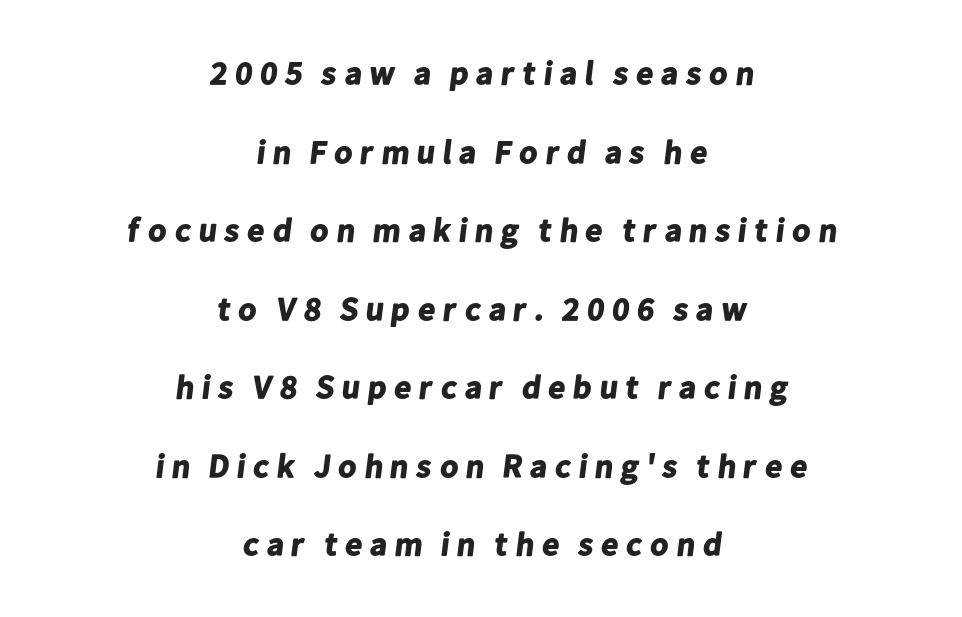
Q: Is the text bold? A: Yes.
Q: Is the typeface a serif or a sans-serif typeface? A: Sans-serif.
Q: Is the text underlined? A: No.
Q: How is the paragraph aligned? A: Centered.
Q: Is the spacing between lines tight, normal or loose? A: Loose.
Q: Width (condensed, normal, or wide)? A: Normal.
Q: Stroke contrast? A: Low.
Q: x-height? A: Medium.
Q: Monospaced? A: No.
